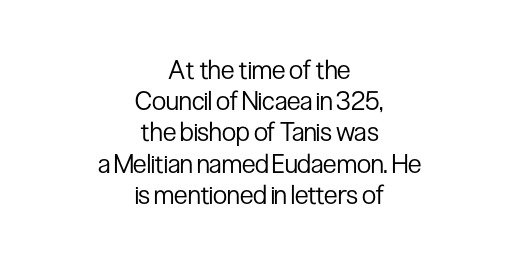
Q: Is the text bold? A: No.
Q: Is the text italic (slanted)? A: No, it is upright.
Q: Is the text underlined? A: No.
Q: How is the paragraph aligned? A: Centered.
Q: Is the spacing between letters normal or unusually wide? A: Normal.
